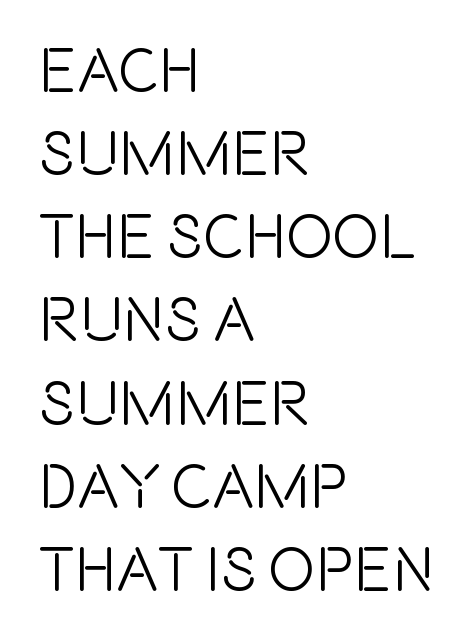
The typeface chosen for these lines omits serifs. Descenders are the only things crossing below the line. Quick note: not italic, upright. Interline gaps are of average width in this sample. Short and long lines alike share a common starting point at left.
